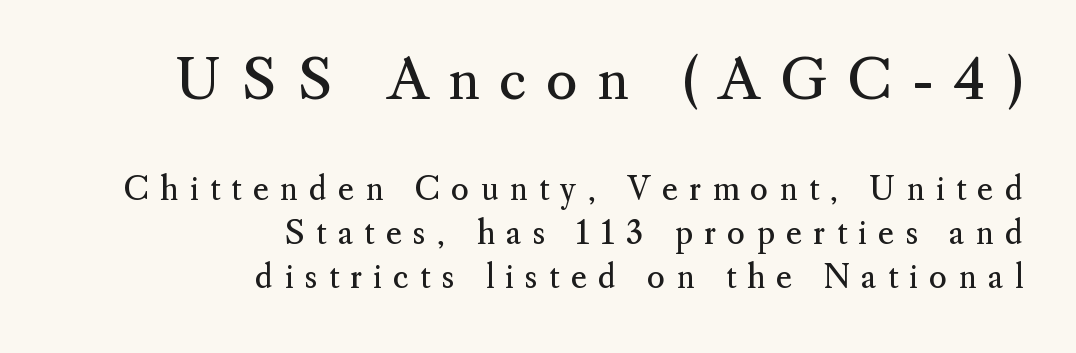
{"serif": "yes", "italic": "no", "bold": "no", "weight": "regular", "width": "normal", "stroke_contrast": "medium", "x_height": "small", "monospaced": "no", "underline": "no", "align": "right", "line_spacing": "normal", "line_spacing_ratio": 1.42, "letter_spacing": "wide", "letter_spacing_em": 0.36, "larger_block": "first", "size_ratio": 1.74, "glyph_px": 54}
